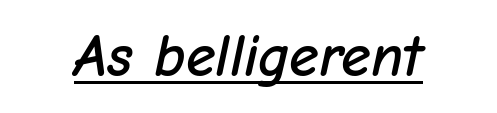
There's an unmistakable incline to the writing here. The glyphs are accompanied by a horizontal stroke just below them. The rendering uses natural spacing where letterforms have individual widths. A typesetter would call this zero additional tracking.
